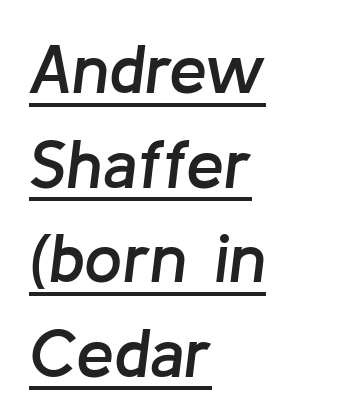
{"italic": "yes", "lean": "right", "slant_degrees": 8, "bold": "semi", "weight": "semibold", "width": "normal", "stroke_contrast": "low", "x_height": "medium", "monospaced": "no", "underline": "yes", "align": "left", "line_spacing": "normal", "line_spacing_ratio": 1.39, "letter_spacing": "normal", "letter_spacing_em": 0.0, "glyph_px": 68}
